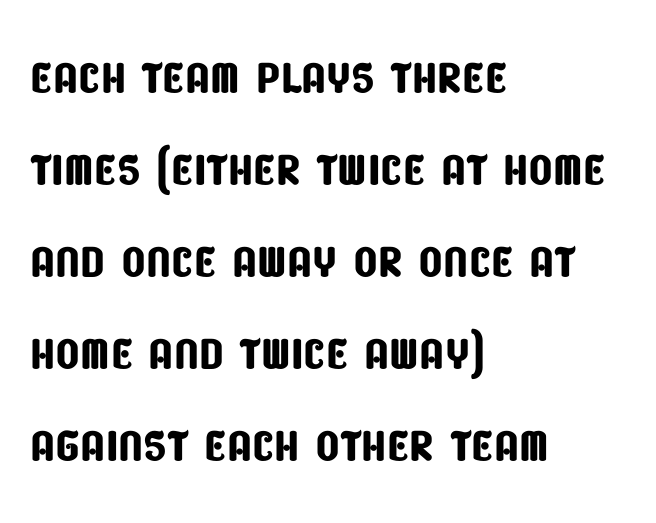
Q: Is the typeface a serif or a sans-serif typeface? A: Sans-serif.
Q: Is the text underlined? A: No.
Q: How is the paragraph aligned? A: Left-aligned.
Q: Is the spacing between letters normal or unusually wide? A: Normal.
Q: Is the spacing between lines tight, normal or loose? A: Normal.
Q: Width (condensed, normal, or wide)? A: Condensed.
Q: Stroke contrast? A: Low.
Q: x-height? A: Large.
Q: Monospaced? A: No.
